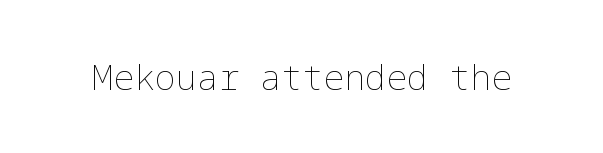
The image shows 35 px thin type, upright; set normal letter spacing, not underlined; low stroke contrast and a medium x-height.
